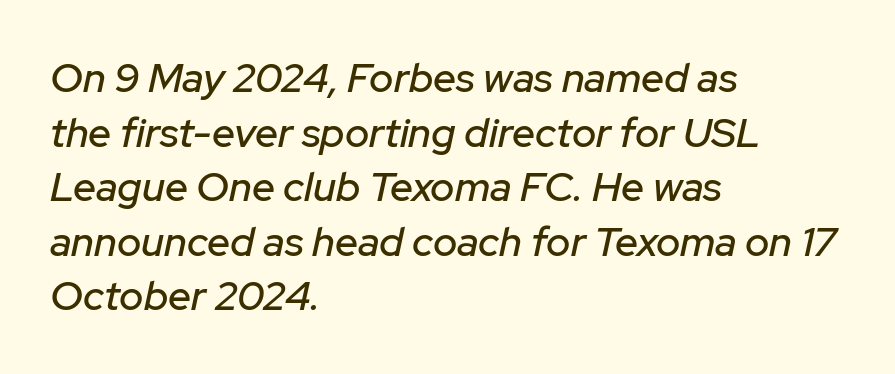
Style check: oblique. Whoever set this chose a conventional vertical rhythm. Visually the block forms a straight wall on the left and a jagged coastline on the right. Words float on clear page, feet unadorned. Does extra space separate the letters? No, they use regular spacing. Note the varied advance widths — an 'i' is clearly narrower than an 'm'.
